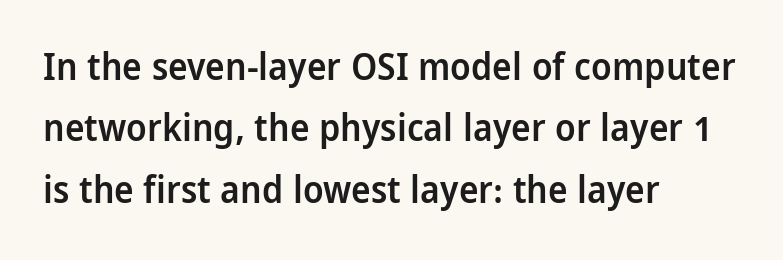
The image shows 37 px semibold, condensed sans-serif type, upright; set left-aligned, normal line spacing (1.66x), normal letter spacing, not underlined; low stroke contrast and a large x-height.
